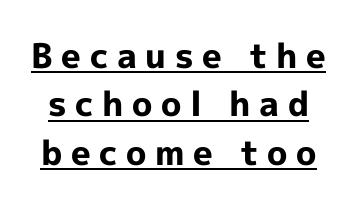
Q: Is the text bold? A: Yes.
Q: Is the text italic (slanted)? A: No, it is upright.
Q: Is the typeface a serif or a sans-serif typeface? A: Sans-serif.
Q: Is the text underlined? A: Yes.
Q: Is the spacing between letters normal or unusually wide? A: Unusually wide.
Q: Is the spacing between lines tight, normal or loose? A: Normal.
Q: Width (condensed, normal, or wide)? A: Normal.
Q: x-height? A: Medium.
Q: Monospaced? A: No.
